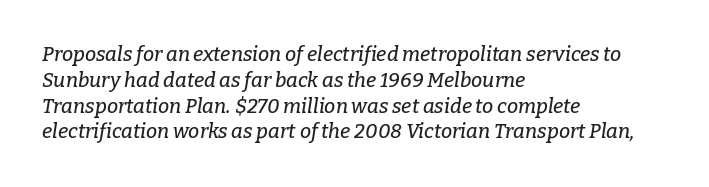
Leading: standard. Short and long lines alike share a common starting point at left. Honestly, there is no underline to notice here at all. Is the type slanted? Yes — the strokes lean at a clear angle. No extra tracking has been applied to these lines.
